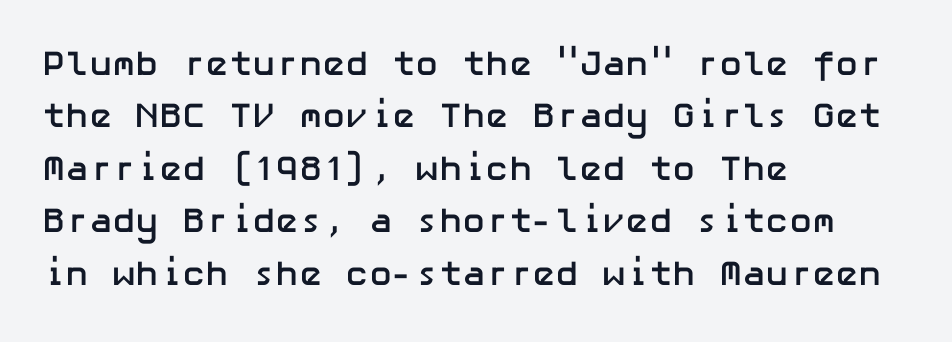
The image shows 35 px semibold sans-serif type, upright; set left-aligned, normal line spacing (1.5x), normal letter spacing, not underlined; low stroke contrast and a medium x-height.
